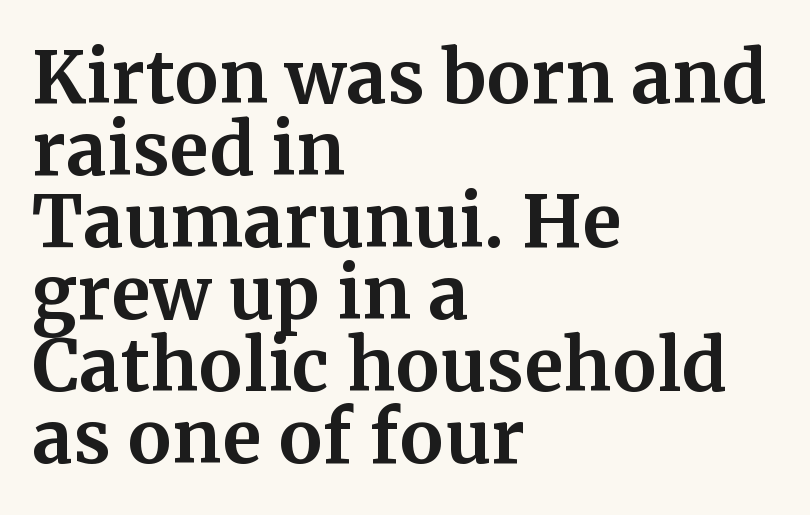
Q: Is the text bold? A: Yes.
Q: Is the text italic (slanted)? A: No, it is upright.
Q: Is the typeface a serif or a sans-serif typeface? A: Serif.
Q: Is the text underlined? A: No.
Q: How is the paragraph aligned? A: Left-aligned.
Q: Is the spacing between letters normal or unusually wide? A: Normal.
Q: Is the spacing between lines tight, normal or loose? A: Tight.
Q: Width (condensed, normal, or wide)? A: Normal.
Q: Stroke contrast? A: Medium.
Q: x-height? A: Medium.
Q: Monospaced? A: No.
